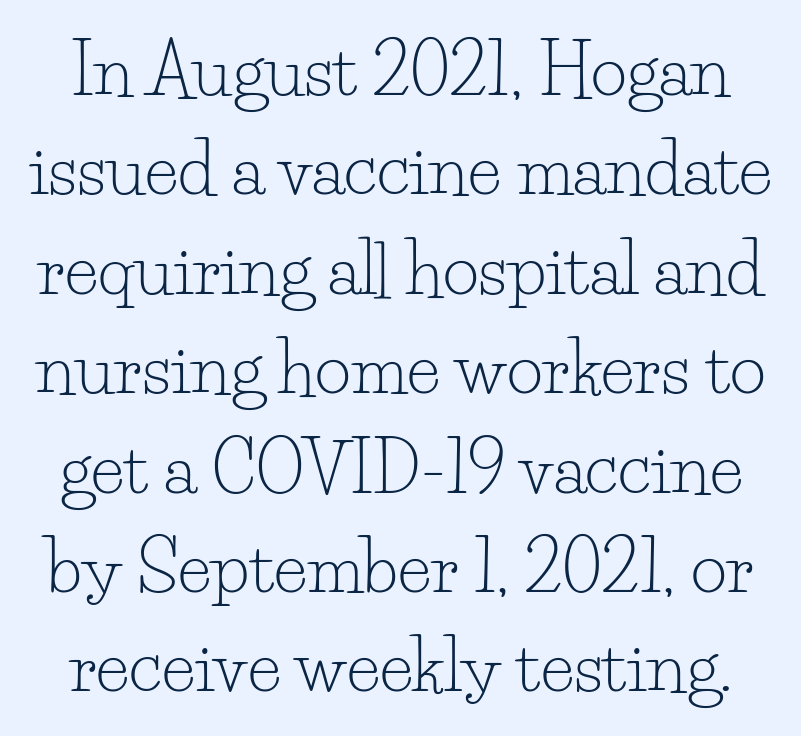
These glyphs show unthickened strokes, regular width or finer. This is roman type, the default non-slanted kind. Proportional: the letters do not fall into vertical columns. Only glyphs here, with clear space below each row. The type is set solid horizontally, with unmodified tracking. Unlike a clean sans, this face finishes its strokes with serifs.
